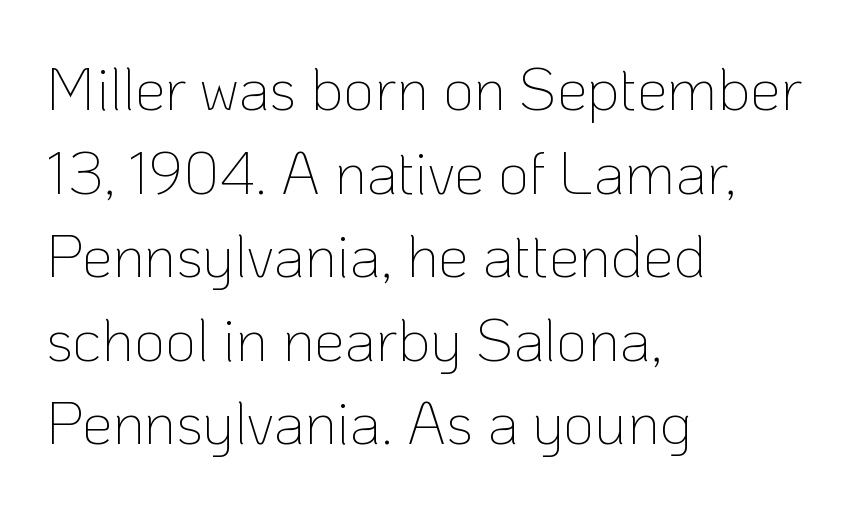
{"serif": "no", "italic": "no", "bold": "no", "weight": "thin", "width": "normal", "stroke_contrast": "low", "x_height": "medium", "monospaced": "no", "underline": "no", "align": "left", "line_spacing": "normal", "line_spacing_ratio": 1.37, "letter_spacing": "normal", "letter_spacing_em": 0.0, "glyph_px": 61}
